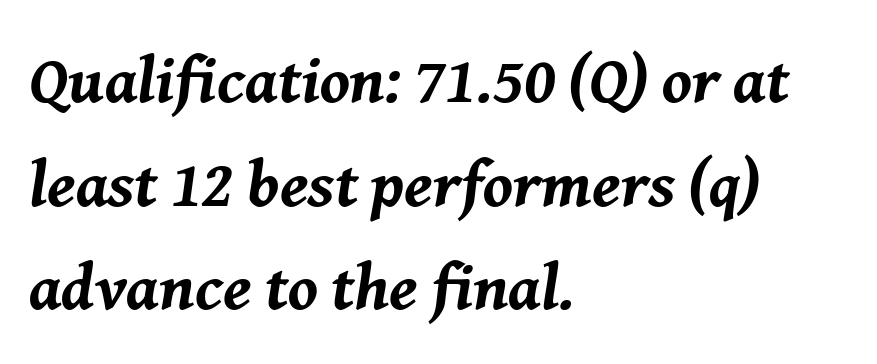
The image shows 66 px bold type, italic (leaning right); set left-aligned, normal line spacing (1.57x), normal letter spacing, not underlined; medium stroke contrast and a medium x-height.
